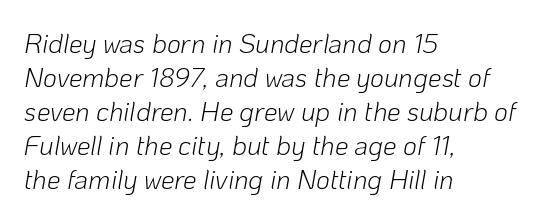
The image shows 27 px text type, italic (leaning right); set left-aligned, normal line spacing (1.26x), normal letter spacing, not underlined.
